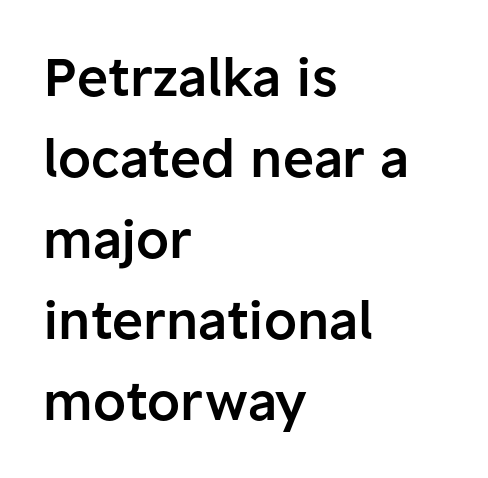
{"serif": "no", "italic": "no", "bold": "semi", "weight": "semibold", "width": "normal", "stroke_contrast": "low", "x_height": "medium", "monospaced": "no", "underline": "no", "align": "left", "line_spacing": "normal", "line_spacing_ratio": 1.53, "letter_spacing": "normal", "letter_spacing_em": 0.0, "glyph_px": 53}
